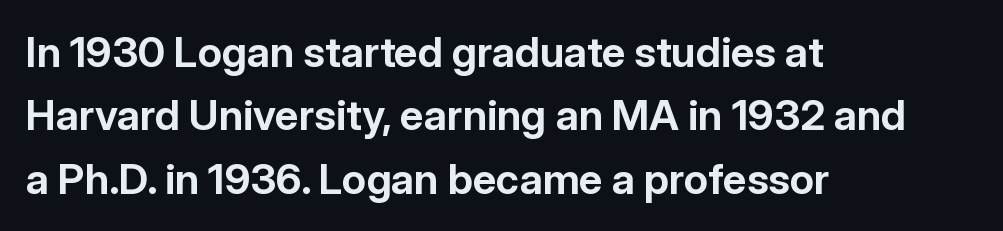
{"serif": "no", "italic": "no", "bold": "yes", "weight": "bold", "width": "normal", "stroke_contrast": "low", "x_height": "medium", "monospaced": "no", "underline": "no", "align": "left", "line_spacing": "normal", "line_spacing_ratio": 1.51, "letter_spacing": "normal", "letter_spacing_em": 0.0, "glyph_px": 42}
